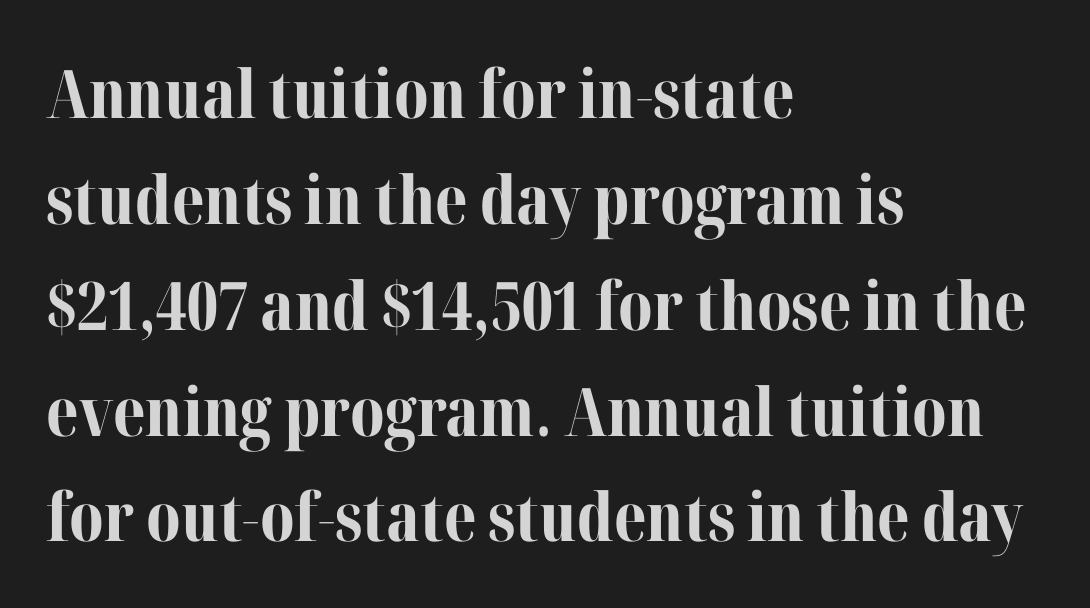
Q: Is the text bold? A: Yes.
Q: Is the text italic (slanted)? A: No, it is upright.
Q: Is the typeface a serif or a sans-serif typeface? A: Serif.
Q: Is the text underlined? A: No.
Q: How is the paragraph aligned? A: Left-aligned.
Q: Is the spacing between letters normal or unusually wide? A: Normal.
Q: Is the spacing between lines tight, normal or loose? A: Normal.
Q: Width (condensed, normal, or wide)? A: Normal.
Q: Stroke contrast? A: Medium.
Q: x-height? A: Medium.
Q: Monospaced? A: No.
